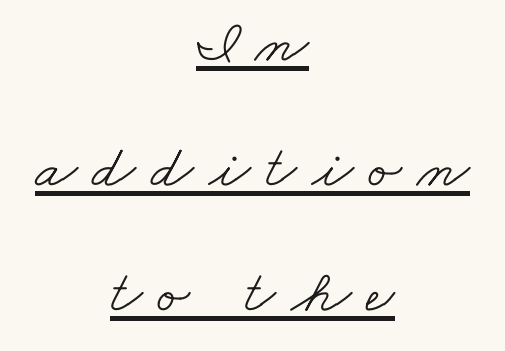
The image shows 61 px light, wide serif type; set centered, loose line spacing (2.05x), unusually wide letter spacing (+0.25 em), underlined; low stroke contrast and a small x-height.
